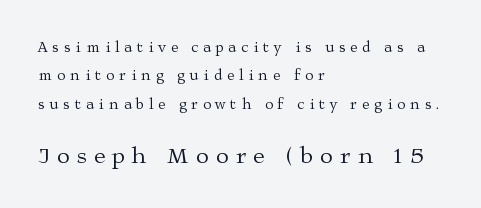
The image shows 23 px text type, upright; set left-aligned, loose line spacing (1.9x), unusually wide letter spacing (+0.32 em), not underlined; the second (bottom) block is 1.53x larger.
